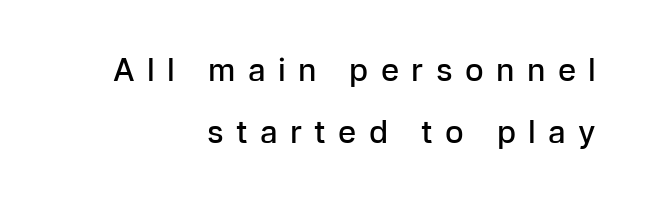
Between one letter and the next there's a generous, obvious gap. Each letter keeps its own natural width here, so spacing adapts to shape. If you drew a ruler down the right edge, every line would touch it. Each row of text sits above clean, open space. These lines are composed in type without serifs.
